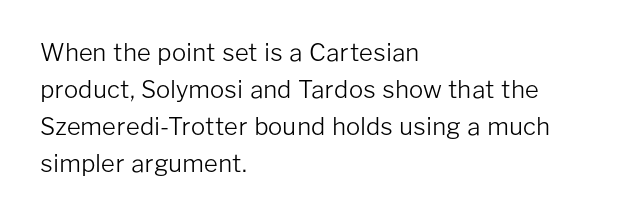
Q: Is the text bold? A: No.
Q: Is the text italic (slanted)? A: No, it is upright.
Q: Is the text underlined? A: No.
Q: How is the paragraph aligned? A: Left-aligned.
Q: Is the spacing between letters normal or unusually wide? A: Normal.
Q: Is the spacing between lines tight, normal or loose? A: Normal.
